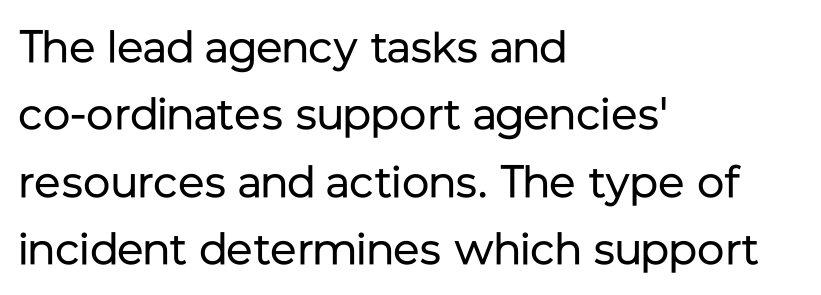
{"serif": "no", "italic": "no", "bold": "no", "weight": "regular", "width": "normal", "stroke_contrast": "low", "x_height": "medium", "monospaced": "no", "underline": "no", "align": "left", "line_spacing": "normal", "line_spacing_ratio": 1.5, "letter_spacing": "normal", "letter_spacing_em": 0.0, "glyph_px": 45}
